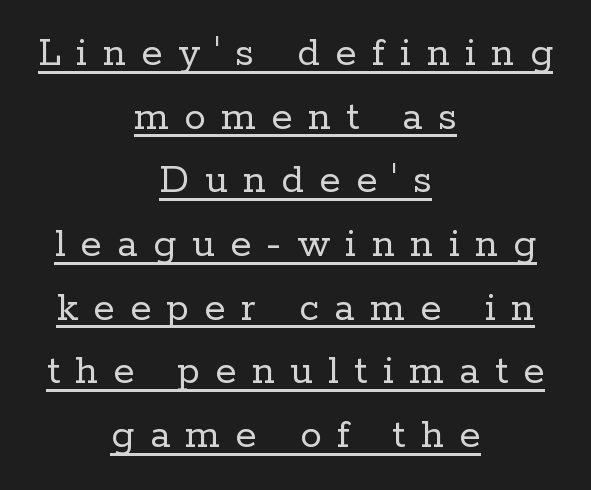
The image shows 43 px regular-weight serif type, upright; set centered, normal line spacing (1.48x), unusually wide letter spacing (+0.36 em), underlined; low stroke contrast and a medium x-height.
